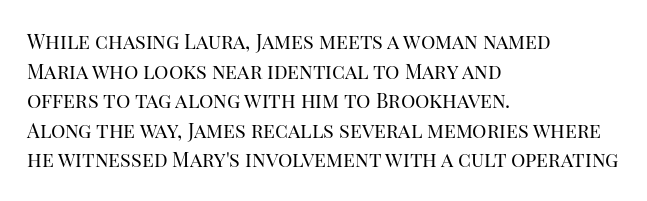
The image shows 20 px text type, upright; set left-aligned, normal line spacing (1.48x), normal letter spacing, not underlined.
